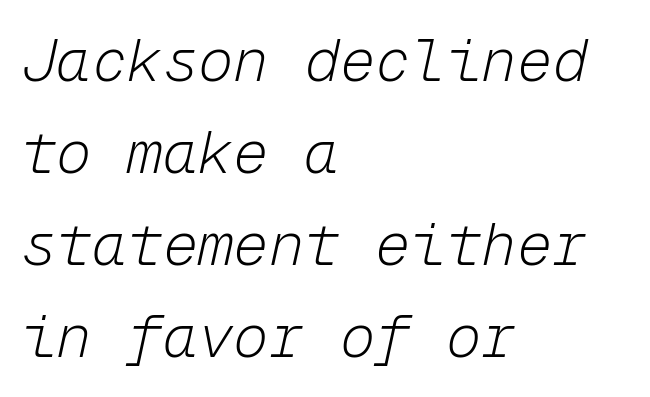
{"italic": "yes", "lean": "right", "slant_degrees": 12, "bold": "no", "weight": "light", "width": "normal", "stroke_contrast": "low", "x_height": "medium", "monospaced": "yes", "underline": "no", "align": "left", "line_spacing": "normal", "line_spacing_ratio": 1.56, "letter_spacing": "normal", "letter_spacing_em": 0.0, "glyph_px": 59}
